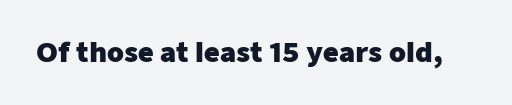
What stands out about the letter spacing? Nothing — it is the standard amount. No italicization has been applied; the sample stays upright. The gap between lines stays unmarked. Thick stems and heavy bowls — unmistakably bold.
